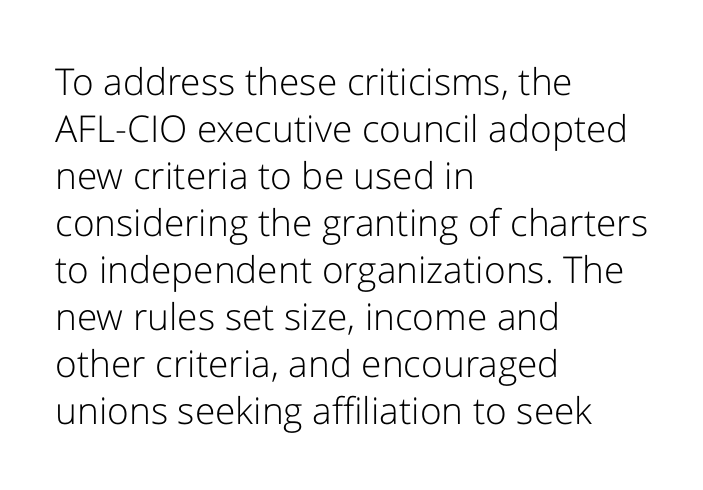
{"serif": "no", "italic": "no", "bold": "no", "weight": "light", "width": "normal", "stroke_contrast": "low", "x_height": "medium", "monospaced": "no", "underline": "no", "align": "left", "line_spacing": "normal", "line_spacing_ratio": 1.27, "letter_spacing": "normal", "letter_spacing_em": 0.0, "glyph_px": 37}
